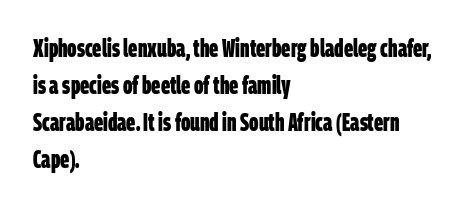
Q: Is the text bold? A: Yes.
Q: Is the text underlined? A: No.
Q: How is the paragraph aligned? A: Left-aligned.
Q: Is the spacing between letters normal or unusually wide? A: Normal.
Q: Is the spacing between lines tight, normal or loose? A: Normal.
